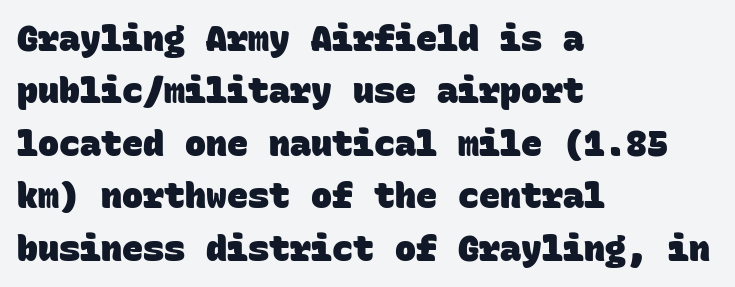
Q: Is the text bold? A: Yes.
Q: Is the typeface a serif or a sans-serif typeface? A: Sans-serif.
Q: Is the text underlined? A: No.
Q: How is the paragraph aligned? A: Left-aligned.
Q: Is the spacing between letters normal or unusually wide? A: Normal.
Q: Is the spacing between lines tight, normal or loose? A: Normal.
Q: Width (condensed, normal, or wide)? A: Normal.
Q: Stroke contrast? A: Low.
Q: x-height? A: Large.
Q: Monospaced? A: Yes.
